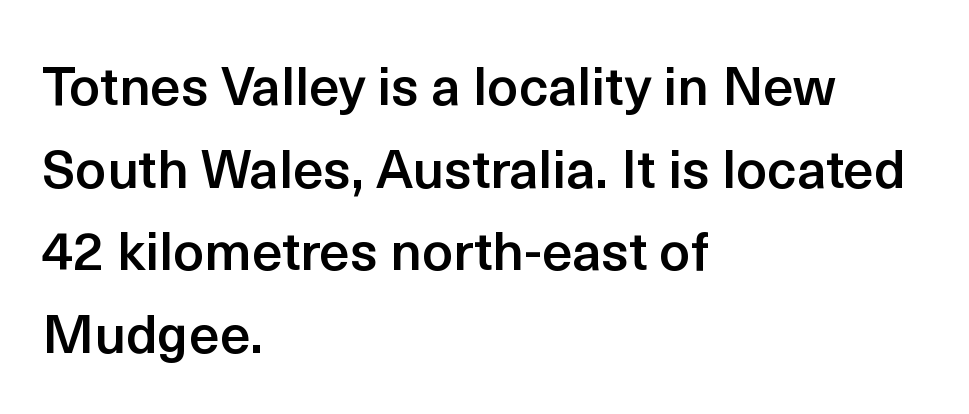
{"serif": "no", "italic": "no", "bold": "semi", "weight": "semibold", "width": "normal", "x_height": "medium", "monospaced": "no", "underline": "no", "align": "left", "line_spacing": "normal", "line_spacing_ratio": 1.53, "letter_spacing": "normal", "letter_spacing_em": 0.0, "glyph_px": 54}
